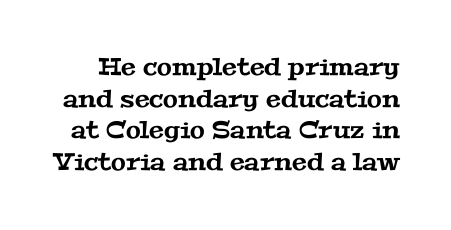
{"underline": "no", "line_spacing": "normal", "line_spacing_ratio": 1.32, "letter_spacing": "normal", "letter_spacing_em": 0.0, "glyph_px": 24}
